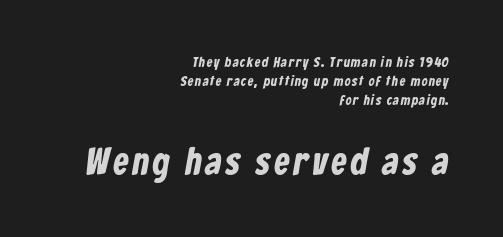
Q: Is the typeface a serif or a sans-serif typeface? A: Sans-serif.
Q: Is the text underlined? A: No.
Q: How is the paragraph aligned? A: Right-aligned.
Q: Is the spacing between lines tight, normal or loose? A: Normal.
Q: Which block of text is set in a larger size, the first (top) or the second (bottom)? A: The second (bottom) one.
Q: Width (condensed, normal, or wide)? A: Condensed.
Q: Stroke contrast? A: Low.
Q: x-height? A: Medium.
Q: Monospaced? A: No.
